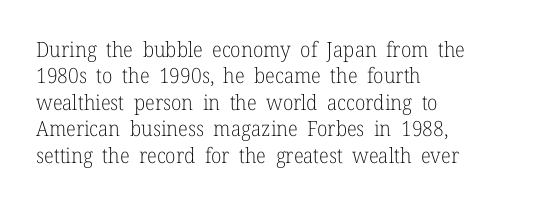
The image shows 21 px text type, upright; set left-aligned, normal line spacing (1.26x), normal letter spacing, not underlined.
